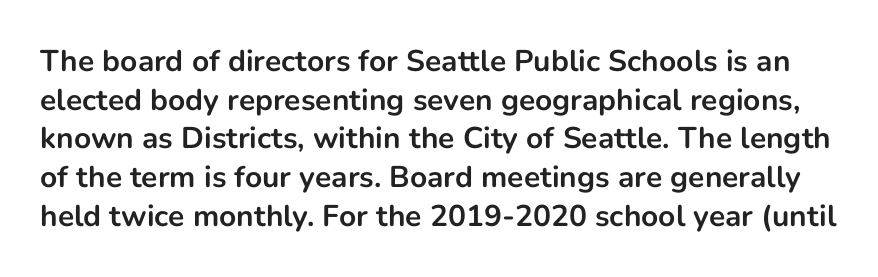
Q: Is the text bold? A: Yes.
Q: Is the text italic (slanted)? A: No, it is upright.
Q: Is the typeface a serif or a sans-serif typeface? A: Sans-serif.
Q: Is the text underlined? A: No.
Q: Is the spacing between letters normal or unusually wide? A: Normal.
Q: Is the spacing between lines tight, normal or loose? A: Normal.
Q: Width (condensed, normal, or wide)? A: Normal.
Q: Stroke contrast? A: Low.
Q: x-height? A: Medium.
Q: Monospaced? A: No.
